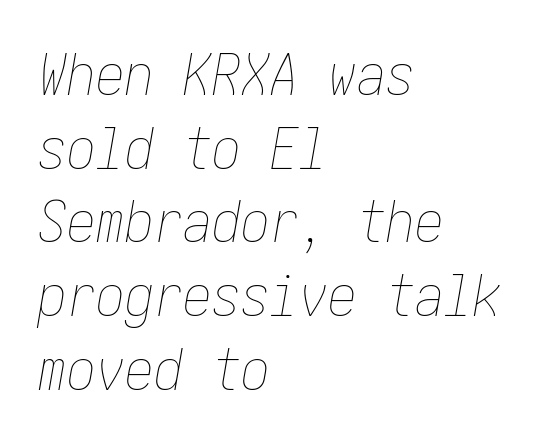
{"italic": "yes", "lean": "right", "slant_degrees": 10, "bold": "no", "weight": "thin", "width": "condensed", "stroke_contrast": "low", "x_height": "medium", "underline": "no", "align": "left", "line_spacing": "normal", "line_spacing_ratio": 1.27, "letter_spacing": "normal", "letter_spacing_em": 0.0, "glyph_px": 58}
